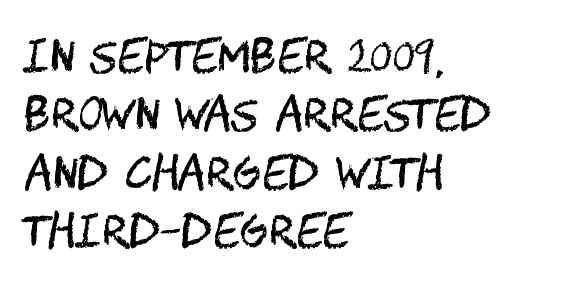
The image shows 43 px regular-weight, condensed sans-serif type, upright; set left-aligned, normal line spacing (1.36x), normal letter spacing, not underlined; medium stroke contrast and a large x-height.
